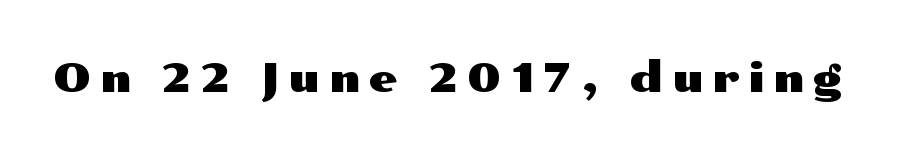
{"serif": "no", "italic": "no", "width": "wide", "stroke_contrast": "medium", "x_height": "medium", "monospaced": "no", "underline": "no", "letter_spacing": "wide", "letter_spacing_em": 0.21, "glyph_px": 41}
